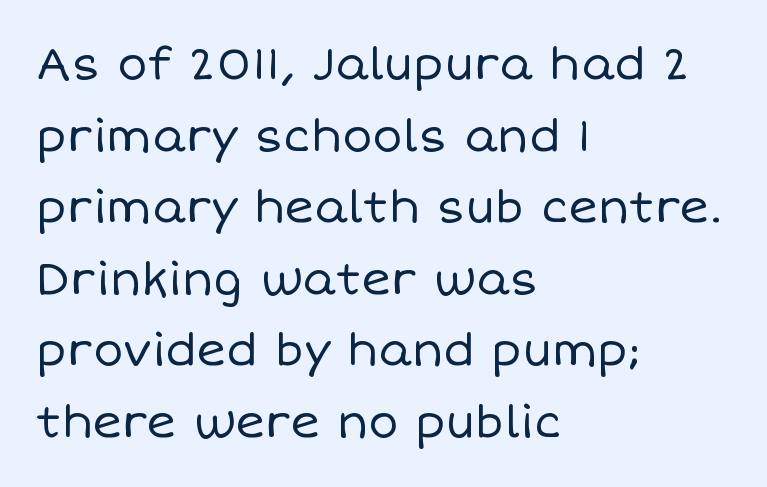
Just letters on the line, the space beneath them empty. The letters advance in unequal steps, a hallmark of proportional type. The font sits on the lighter half of the weight spectrum, regular included. Rendered with straight, roman letterforms. The tracking reads as untouched default to a designer's eye.
